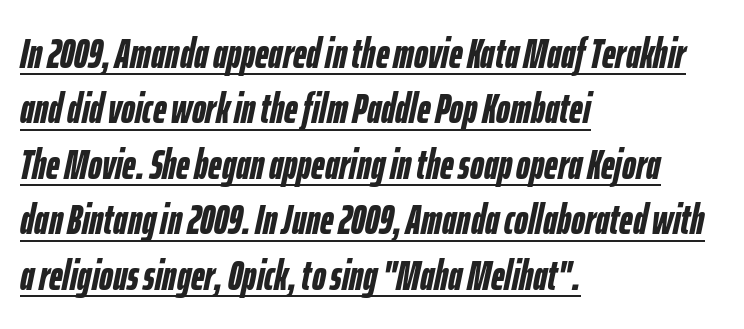
Q: Is the text bold? A: Yes.
Q: Is the text italic (slanted)? A: Yes, it leans right by about 12 degrees.
Q: Is the text underlined? A: Yes.
Q: How is the paragraph aligned? A: Left-aligned.
Q: Is the spacing between letters normal or unusually wide? A: Normal.
Q: Is the spacing between lines tight, normal or loose? A: Normal.
Q: Width (condensed, normal, or wide)? A: Condensed.
Q: Stroke contrast? A: Low.
Q: x-height? A: Medium.
Q: Monospaced? A: No.
